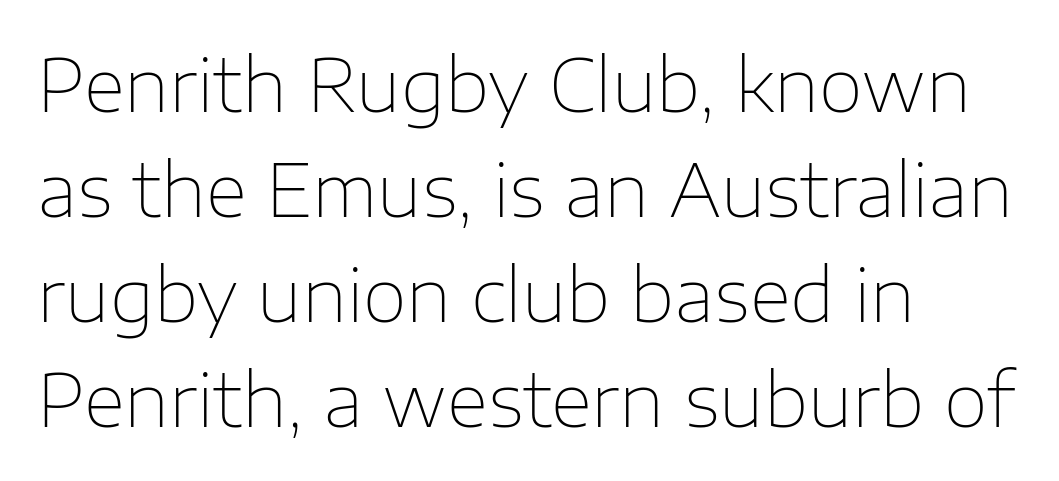
{"serif": "no", "italic": "no", "bold": "no", "weight": "thin", "width": "normal", "stroke_contrast": "low", "x_height": "medium", "monospaced": "no", "underline": "no", "align": "left", "line_spacing": "normal", "line_spacing_ratio": 1.46, "letter_spacing": "normal", "letter_spacing_em": 0.0, "glyph_px": 72}
